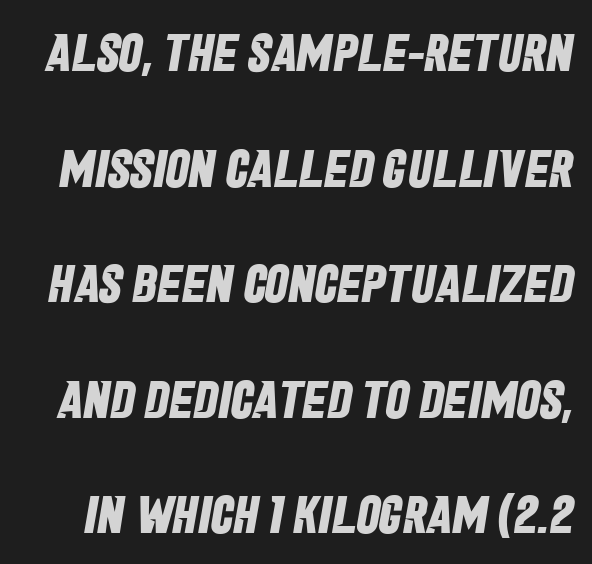
{"serif": "no", "bold": "yes", "weight": "bold", "width": "condensed", "stroke_contrast": "low", "x_height": "large", "monospaced": "no", "underline": "no", "line_spacing": "loose", "line_spacing_ratio": 2.18, "letter_spacing": "normal", "letter_spacing_em": 0.0, "glyph_px": 53}
